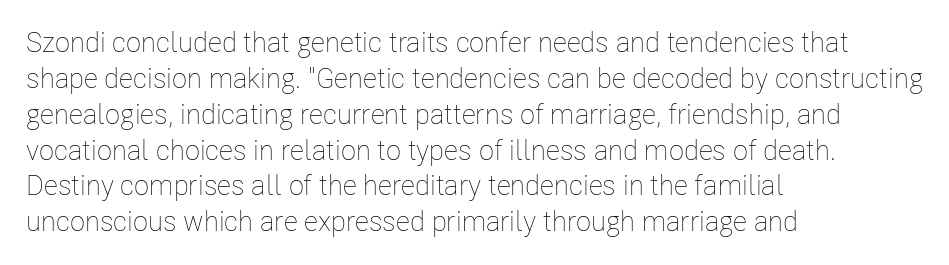
Horizontally, the lines are justified to the leading edge only. The space between consecutive lines is moderate. Unmarked baselines from the first word to the last. Posture: vertical.
